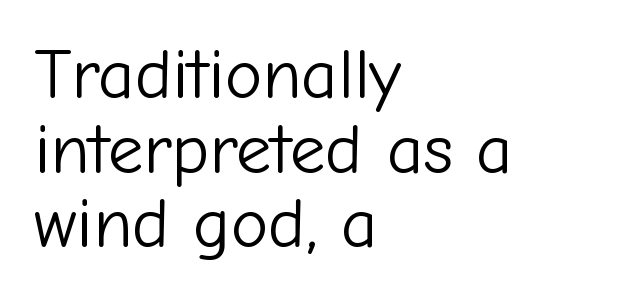
Q: Is the text bold? A: No.
Q: Is the text italic (slanted)? A: No, it is upright.
Q: Is the typeface a serif or a sans-serif typeface? A: Sans-serif.
Q: Is the text underlined? A: No.
Q: How is the paragraph aligned? A: Left-aligned.
Q: Is the spacing between letters normal or unusually wide? A: Normal.
Q: Is the spacing between lines tight, normal or loose? A: Tight.
Q: Width (condensed, normal, or wide)? A: Normal.
Q: Stroke contrast? A: Low.
Q: x-height? A: Medium.
Q: Monospaced? A: No.
